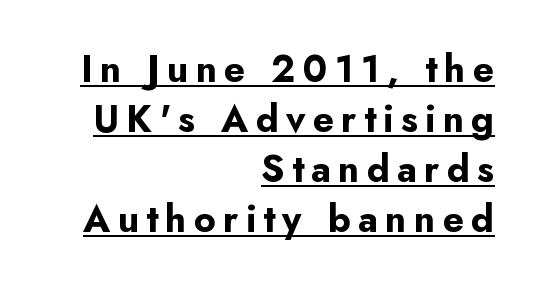
Q: Is the text bold? A: Yes.
Q: Is the text italic (slanted)? A: No, it is upright.
Q: Is the typeface a serif or a sans-serif typeface? A: Sans-serif.
Q: Is the text underlined? A: Yes.
Q: How is the paragraph aligned? A: Right-aligned.
Q: Is the spacing between letters normal or unusually wide? A: Unusually wide.
Q: Is the spacing between lines tight, normal or loose? A: Normal.
Q: Width (condensed, normal, or wide)? A: Normal.
Q: Stroke contrast? A: Low.
Q: x-height? A: Small.
Q: Monospaced? A: No.
